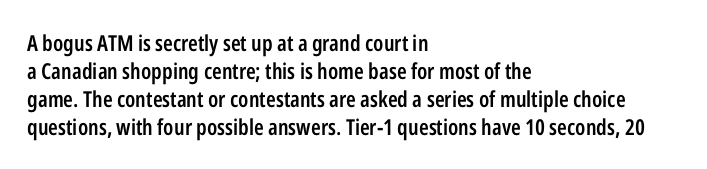
The image shows 22 px text type, upright; set left-aligned, normal line spacing (1.27x), normal letter spacing, not underlined.
